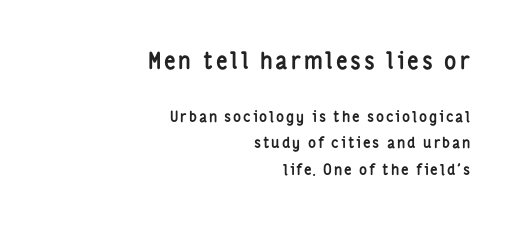
The image shows 23 px bold type, upright; set right-aligned, line spacing 1.79x, not underlined; the first (top) block is 1.53x larger.
